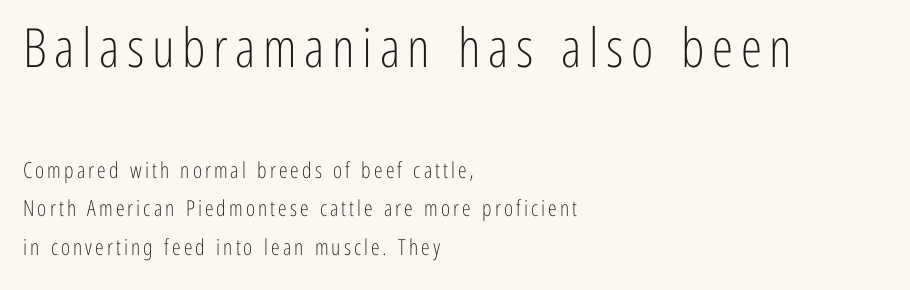
The image shows 54 px light, condensed sans-serif type, upright; set left-aligned, line spacing 1.74x, not underlined; the first (top) block is 2.45x larger; low stroke contrast and a medium x-height.
